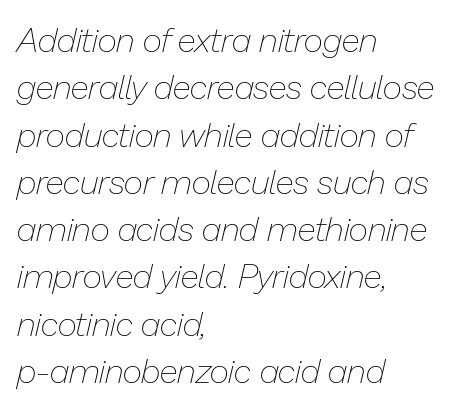
The image shows 34 px thin type, italic (leaning right); set left-aligned, normal line spacing (1.39x), normal letter spacing, not underlined; low stroke contrast and a medium x-height.
